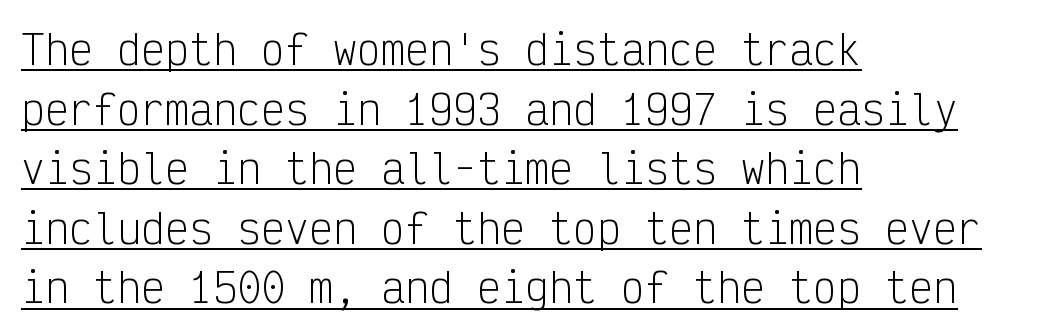
Q: Is the text bold? A: No.
Q: Is the text italic (slanted)? A: No, it is upright.
Q: Is the typeface a serif or a sans-serif typeface? A: Sans-serif.
Q: Is the text underlined? A: Yes.
Q: How is the paragraph aligned? A: Left-aligned.
Q: Is the spacing between letters normal or unusually wide? A: Normal.
Q: Is the spacing between lines tight, normal or loose? A: Normal.
Q: Width (condensed, normal, or wide)? A: Condensed.
Q: Stroke contrast? A: Low.
Q: x-height? A: Medium.
Q: Monospaced? A: Yes.
